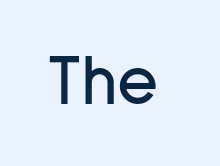
{"serif": "no", "italic": "no", "width": "condensed", "stroke_contrast": "low", "x_height": "medium", "monospaced": "no", "underline": "no", "letter_spacing": "normal", "letter_spacing_em": 0.0, "glyph_px": 71}
